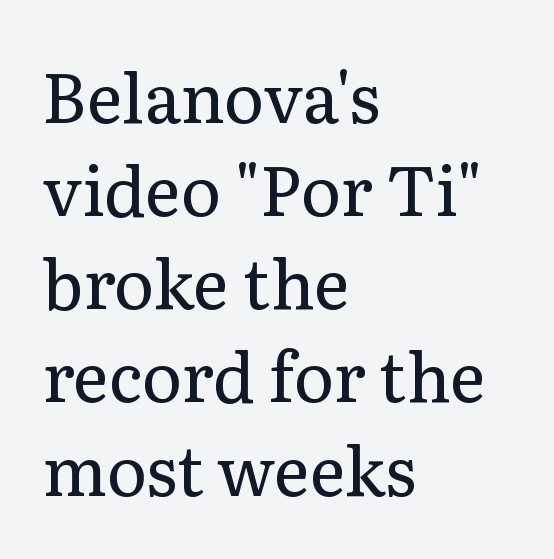
Q: Is the text bold? A: No.
Q: Is the text italic (slanted)? A: No, it is upright.
Q: Is the typeface a serif or a sans-serif typeface? A: Serif.
Q: Is the text underlined? A: No.
Q: How is the paragraph aligned? A: Left-aligned.
Q: Is the spacing between letters normal or unusually wide? A: Normal.
Q: Is the spacing between lines tight, normal or loose? A: Normal.
Q: Width (condensed, normal, or wide)? A: Normal.
Q: Stroke contrast? A: Low.
Q: x-height? A: Medium.
Q: Monospaced? A: No.
